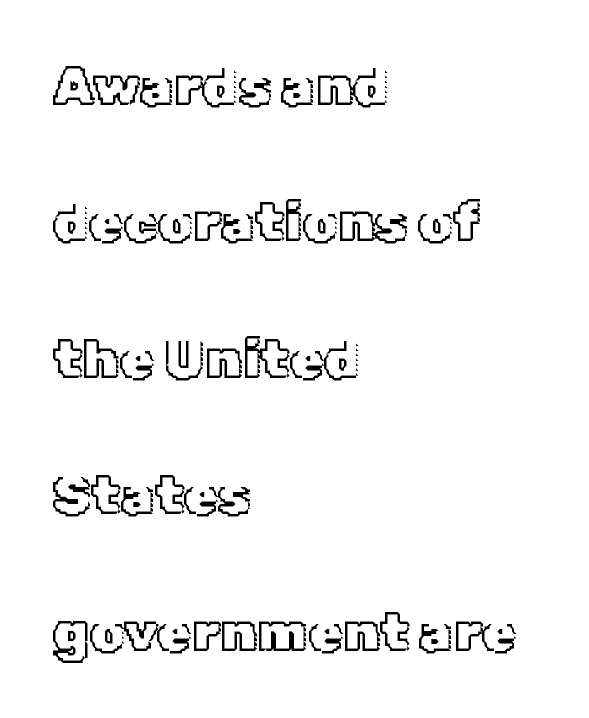
Q: Is the text italic (slanted)? A: No, it is upright.
Q: Is the text underlined? A: No.
Q: How is the paragraph aligned? A: Left-aligned.
Q: Is the spacing between letters normal or unusually wide? A: Normal.
Q: Is the spacing between lines tight, normal or loose? A: Loose.
Q: Width (condensed, normal, or wide)? A: Normal.
Q: x-height? A: Medium.
Q: Monospaced? A: No.
